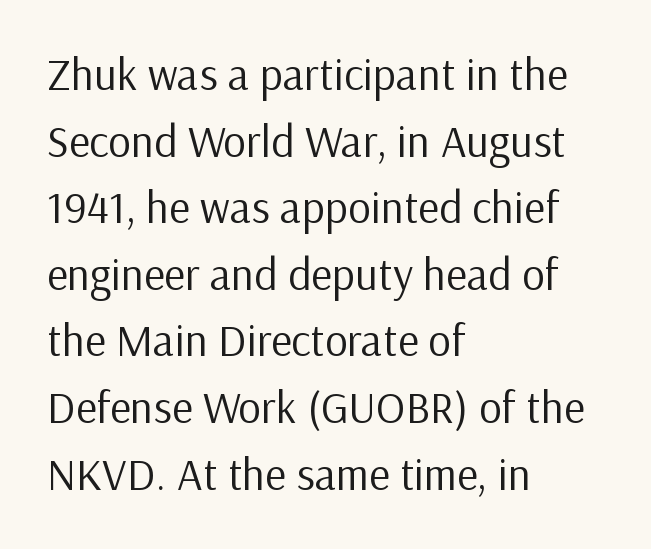
Q: Is the text bold? A: No.
Q: Is the text italic (slanted)? A: No, it is upright.
Q: Is the typeface a serif or a sans-serif typeface? A: Sans-serif.
Q: Is the text underlined? A: No.
Q: How is the paragraph aligned? A: Left-aligned.
Q: Is the spacing between letters normal or unusually wide? A: Normal.
Q: Is the spacing between lines tight, normal or loose? A: Normal.
Q: Width (condensed, normal, or wide)? A: Normal.
Q: Stroke contrast? A: Low.
Q: x-height? A: Medium.
Q: Monospaced? A: No.
